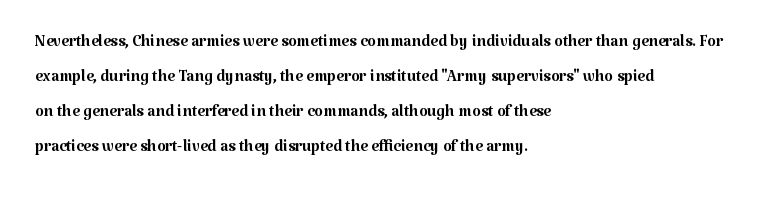
Q: Is the text bold? A: No.
Q: Is the text italic (slanted)? A: No, it is upright.
Q: Is the text underlined? A: No.
Q: How is the paragraph aligned? A: Left-aligned.
Q: Is the spacing between letters normal or unusually wide? A: Normal.
Q: Is the spacing between lines tight, normal or loose? A: Normal.
